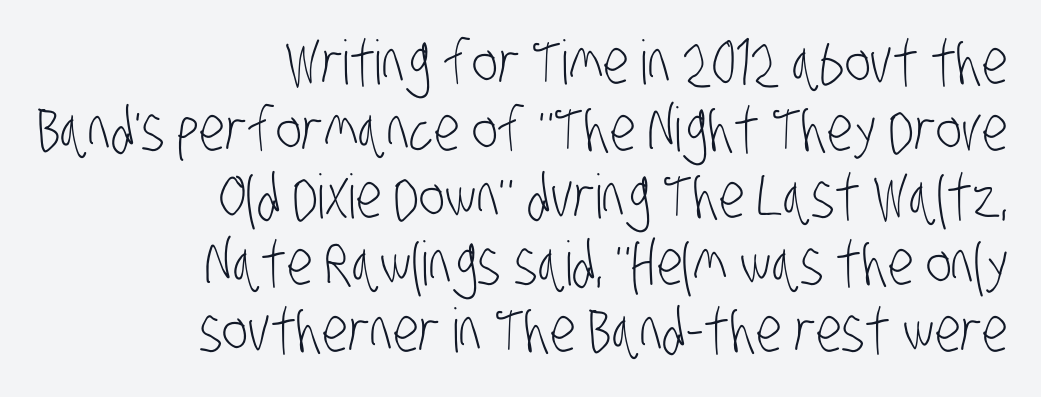
Q: Is the text bold? A: No.
Q: Is the typeface a serif or a sans-serif typeface? A: Sans-serif.
Q: Is the text underlined? A: No.
Q: How is the paragraph aligned? A: Right-aligned.
Q: Is the spacing between letters normal or unusually wide? A: Normal.
Q: Is the spacing between lines tight, normal or loose? A: Tight.
Q: Width (condensed, normal, or wide)? A: Condensed.
Q: Stroke contrast? A: Low.
Q: x-height? A: Large.
Q: Monospaced? A: No.
